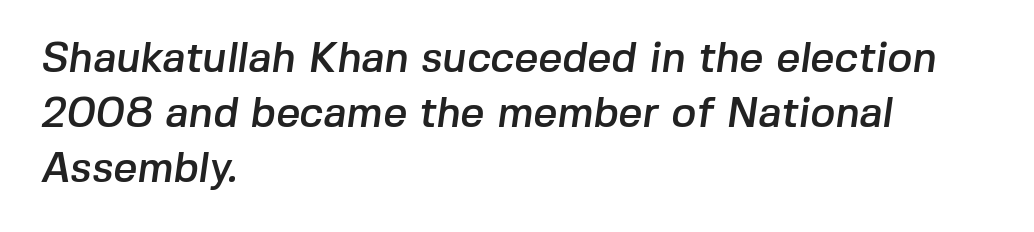
The passage shown stacks its lines at a standard gap. Short and long lines alike share a common starting point at left. The letters advance in unequal steps, a hallmark of proportional type. Nobody touched the tracking dial on this one.
